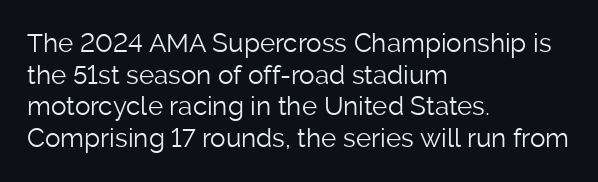
The image shows 26 px text type, upright; set left-aligned, line spacing 1.22x, normal letter spacing, not underlined.
